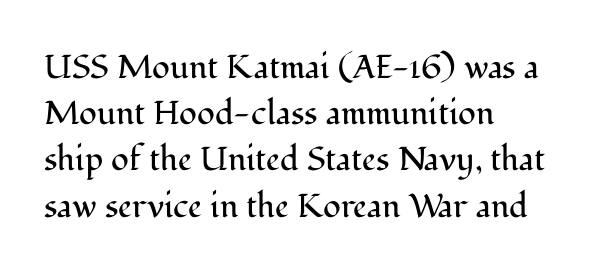
{"serif": "yes", "italic": "no", "bold": "no", "weight": "regular", "width": "normal", "stroke_contrast": "medium", "x_height": "medium", "monospaced": "no", "underline": "no", "align": "left", "line_spacing": "normal", "line_spacing_ratio": 1.4, "letter_spacing": "normal", "letter_spacing_em": 0.0, "glyph_px": 33}
